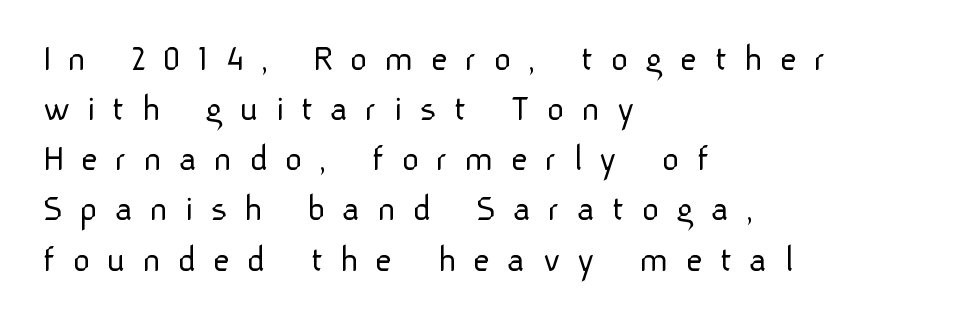
This is not heavy type; no bold has been used. Just letters on the line, the space beneath them empty. It's the straight-up-and-down kind of type. A typesetter would call this heavily tracked-out type. Serif or sans? Sans — the stroke terminals are bare. Note the varied advance widths — an 'i' is clearly narrower than an 'm'.
